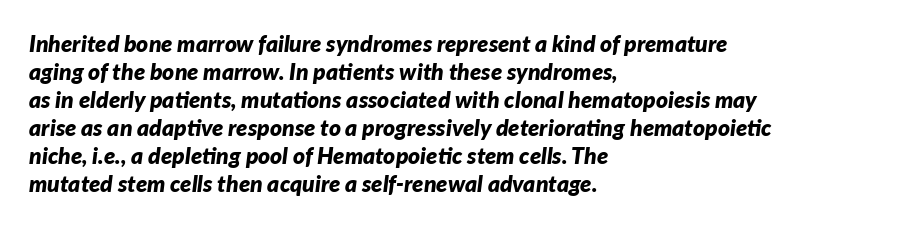
{"italic": "yes", "lean": "right", "slant_degrees": 7, "bold": "yes", "underline": "no", "align": "left", "line_spacing_ratio": 1.22, "letter_spacing": "normal", "letter_spacing_em": 0.0, "glyph_px": 23}
